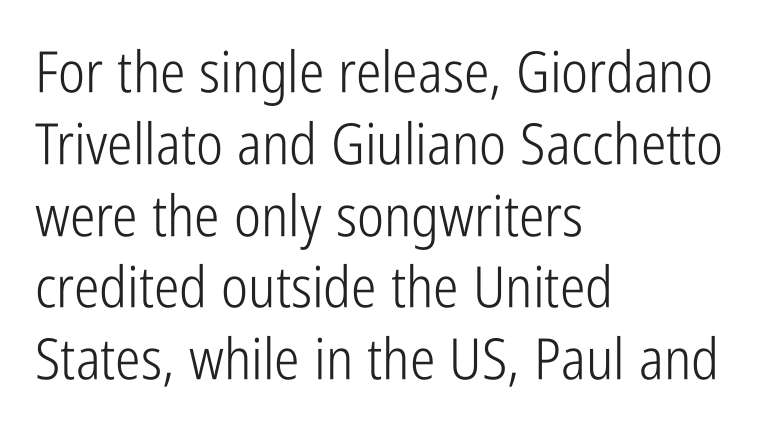
The image shows 57 px light, condensed sans-serif type, upright; set left-aligned, normal line spacing (1.26x), normal letter spacing, not underlined; low stroke contrast and a medium x-height.
